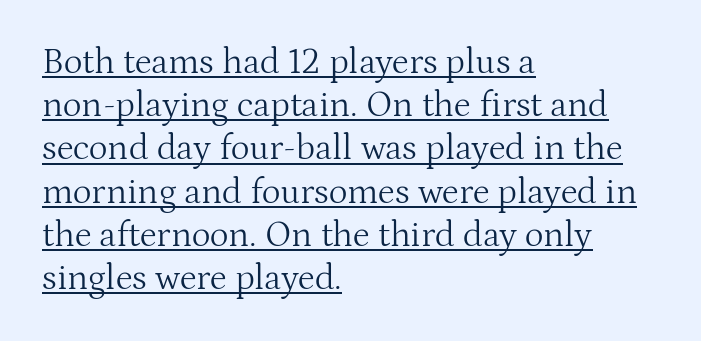
Q: Is the text bold? A: No.
Q: Is the text italic (slanted)? A: No, it is upright.
Q: Is the typeface a serif or a sans-serif typeface? A: Serif.
Q: Is the text underlined? A: Yes.
Q: How is the paragraph aligned? A: Left-aligned.
Q: Is the spacing between letters normal or unusually wide? A: Normal.
Q: Width (condensed, normal, or wide)? A: Normal.
Q: Stroke contrast? A: Medium.
Q: x-height? A: Medium.
Q: Monospaced? A: No.
